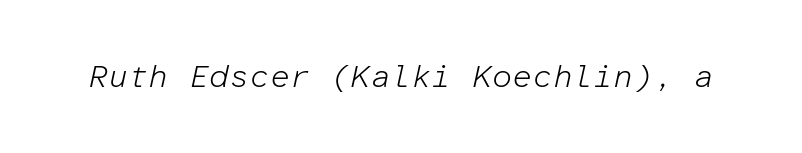
Q: Is the text bold? A: No.
Q: Is the text italic (slanted)? A: Yes, it leans right by about 12 degrees.
Q: Is the text underlined? A: No.
Q: Is the spacing between letters normal or unusually wide? A: Normal.
Q: Width (condensed, normal, or wide)? A: Normal.
Q: Stroke contrast? A: Low.
Q: x-height? A: Medium.
Q: Monospaced? A: Yes.
